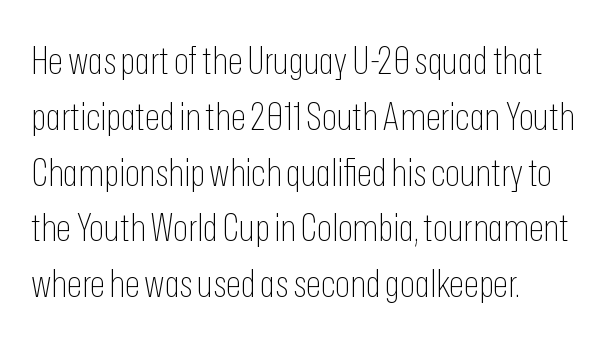
{"serif": "no", "italic": "no", "bold": "no", "weight": "thin", "width": "condensed", "stroke_contrast": "low", "x_height": "medium", "monospaced": "no", "underline": "no", "align": "left", "line_spacing": "normal", "line_spacing_ratio": 1.43, "letter_spacing": "normal", "letter_spacing_em": 0.0, "glyph_px": 39}
